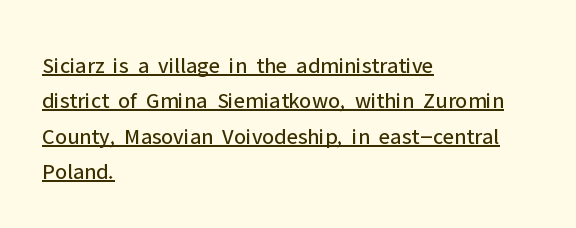
Q: Is the text bold? A: No.
Q: Is the text italic (slanted)? A: No, it is upright.
Q: Is the text underlined? A: Yes.
Q: How is the paragraph aligned? A: Left-aligned.
Q: Is the spacing between letters normal or unusually wide? A: Normal.
Q: Is the spacing between lines tight, normal or loose? A: Normal.
